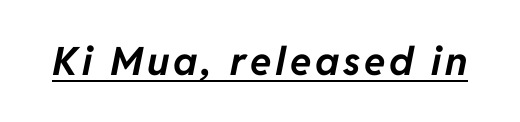
The image shows 39 px bold type, italic (leaning right); set underlined; low stroke contrast and a medium x-height.
